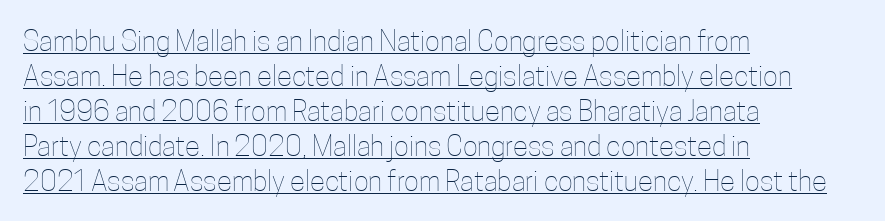
The rendered words wear a rule along their underside. Observe the ordinary spacing: letters are neighbours, not strangers. The paragraph has a hard left edge and a soft right edge. A typesetter would call this proportional, since set widths differ per character.
